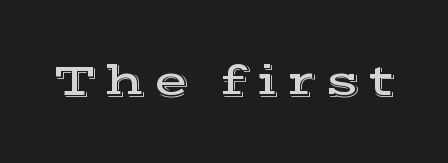
This is serif lettering, the kind often seen in printed books. Honestly, there is no underline to notice here at all. Spacing verdict: proportional, widths tailored to each character. Notice how the stems are strictly vertical — no italics here.
